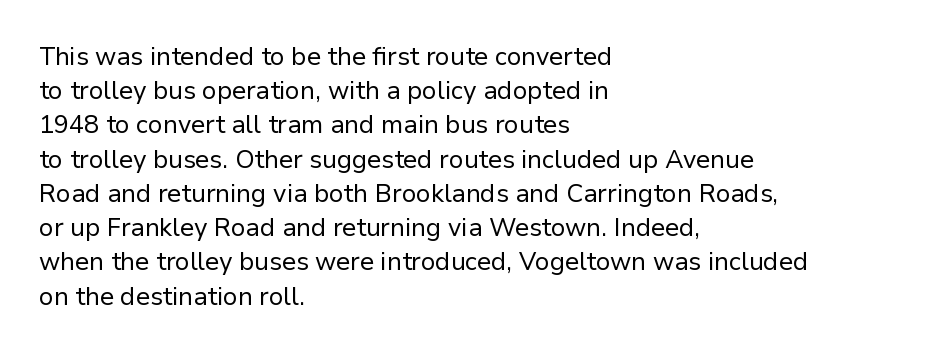
{"italic": "no", "bold": "no", "underline": "no", "align": "left", "line_spacing": "normal", "line_spacing_ratio": 1.37, "letter_spacing": "normal", "letter_spacing_em": 0.0, "glyph_px": 25}
